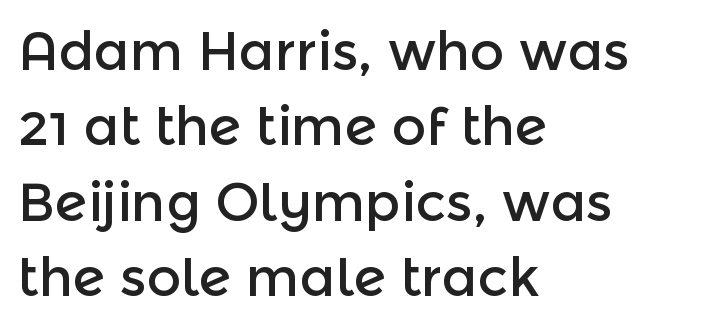
Q: Is the text italic (slanted)? A: No, it is upright.
Q: Is the typeface a serif or a sans-serif typeface? A: Sans-serif.
Q: Is the text underlined? A: No.
Q: How is the paragraph aligned? A: Left-aligned.
Q: Is the spacing between letters normal or unusually wide? A: Normal.
Q: Is the spacing between lines tight, normal or loose? A: Normal.
Q: Width (condensed, normal, or wide)? A: Normal.
Q: x-height? A: Medium.
Q: Monospaced? A: No.
